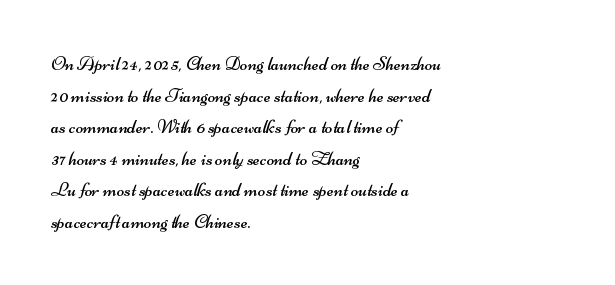
{"bold": "no", "underline": "no", "align": "left", "line_spacing": "normal", "line_spacing_ratio": 1.58, "letter_spacing": "normal", "letter_spacing_em": 0.0, "glyph_px": 20}
